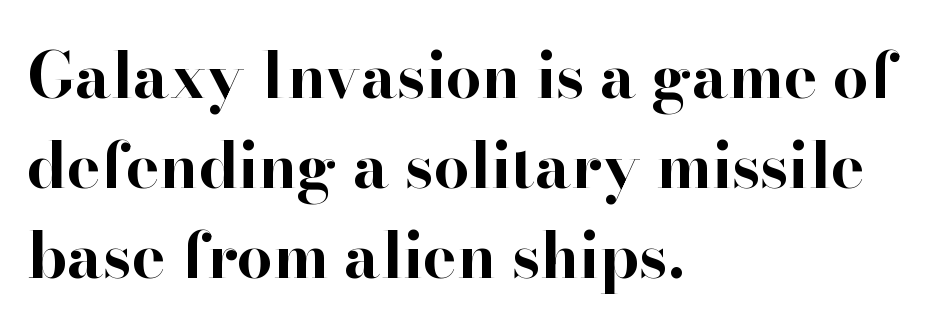
Glyph-to-glyph distance matches everyday printed text. Serifs: yes, visible at the terminals of the letterforms. This rendering uses left alignment, leaving the right contour irregular. The foot of each line stays bare and open.
